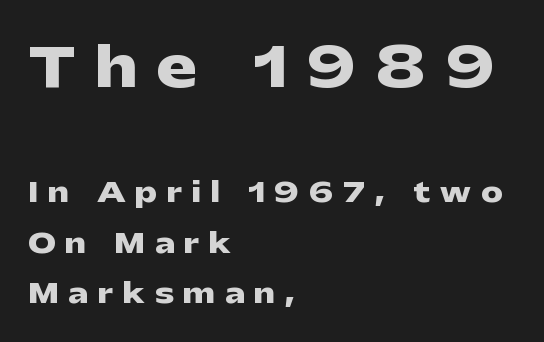
{"serif": "no", "italic": "no", "bold": "yes", "weight": "heavy", "width": "wide", "stroke_contrast": "low", "x_height": "medium", "monospaced": "no", "underline": "no", "align": "left", "line_spacing_ratio": 1.87, "letter_spacing": "wide", "letter_spacing_em": 0.36, "larger_block": "first", "size_ratio": 2.0, "glyph_px": 54}
